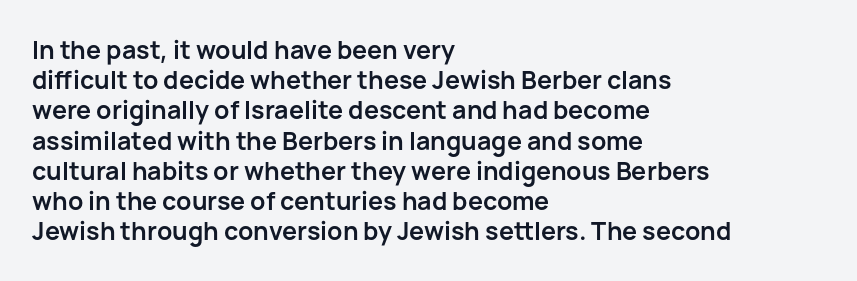
{"italic": "no", "bold": "yes", "underline": "no", "align": "left", "line_spacing_ratio": 1.21, "letter_spacing": "normal", "letter_spacing_em": 0.0, "glyph_px": 25}
